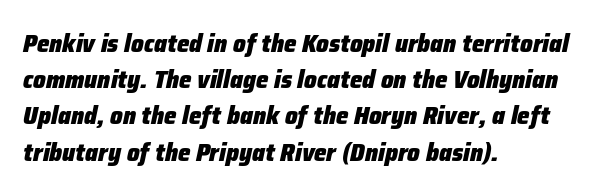
Q: Is the text bold? A: Yes.
Q: Is the text italic (slanted)? A: Yes, it leans right by about 12 degrees.
Q: Is the text underlined? A: No.
Q: How is the paragraph aligned? A: Left-aligned.
Q: Is the spacing between letters normal or unusually wide? A: Normal.
Q: Is the spacing between lines tight, normal or loose? A: Normal.
